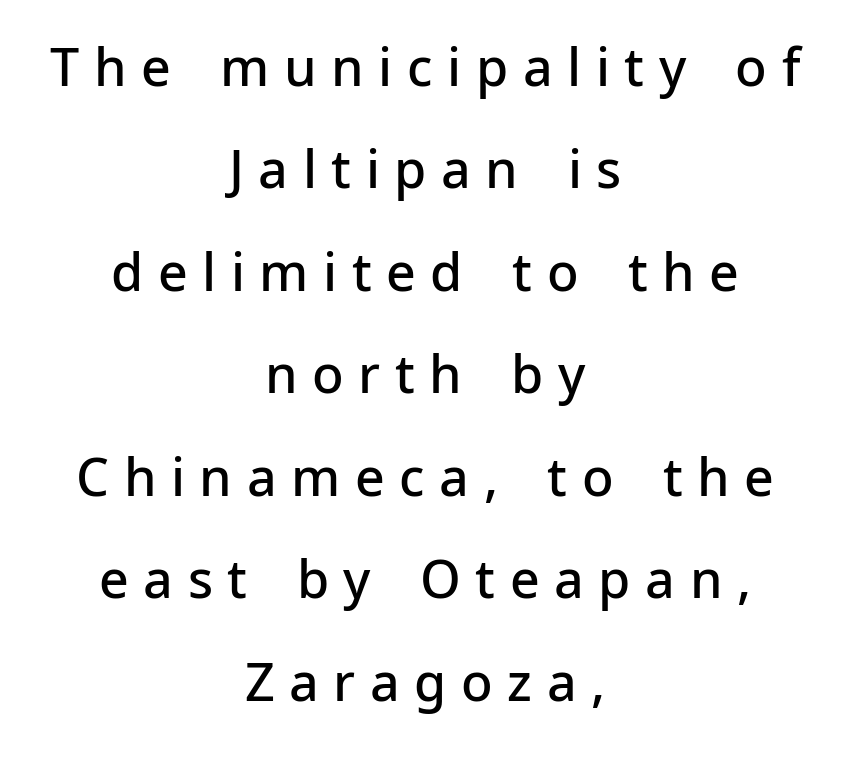
Q: Is the text bold? A: Semi-bold.
Q: Is the text italic (slanted)? A: No, it is upright.
Q: Is the typeface a serif or a sans-serif typeface? A: Sans-serif.
Q: Is the text underlined? A: No.
Q: How is the paragraph aligned? A: Centered.
Q: Is the spacing between letters normal or unusually wide? A: Unusually wide.
Q: Is the spacing between lines tight, normal or loose? A: Loose.
Q: Width (condensed, normal, or wide)? A: Normal.
Q: Stroke contrast? A: Low.
Q: x-height? A: Medium.
Q: Monospaced? A: No.
